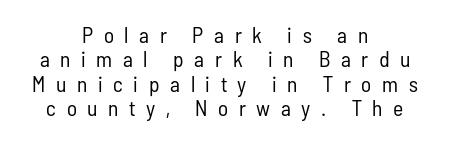
{"italic": "no", "bold": "no", "underline": "no", "align": "center", "line_spacing": "tight", "line_spacing_ratio": 1.11, "letter_spacing": "wide", "letter_spacing_em": 0.48, "glyph_px": 22}
